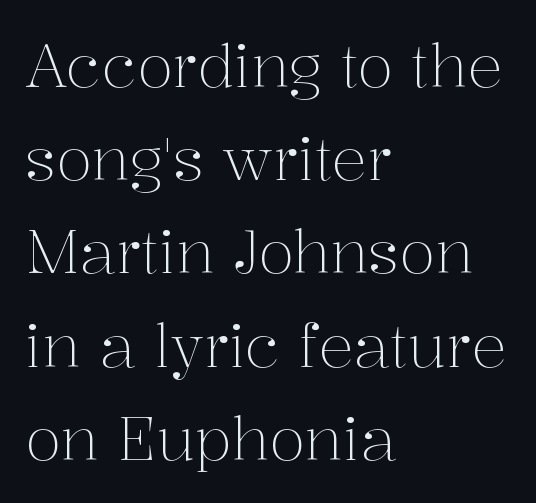
Q: Is the text bold? A: No.
Q: Is the text italic (slanted)? A: No, it is upright.
Q: Is the typeface a serif or a sans-serif typeface? A: Serif.
Q: Is the text underlined? A: No.
Q: How is the paragraph aligned? A: Left-aligned.
Q: Is the spacing between letters normal or unusually wide? A: Normal.
Q: Is the spacing between lines tight, normal or loose? A: Normal.
Q: Width (condensed, normal, or wide)? A: Normal.
Q: Stroke contrast? A: Medium.
Q: x-height? A: Medium.
Q: Monospaced? A: No.
